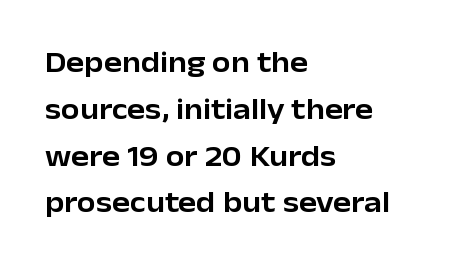
The image shows 30 px sans-serif type, upright; set left-aligned, normal line spacing (1.56x), normal letter spacing, not underlined; low stroke contrast and a medium x-height.
